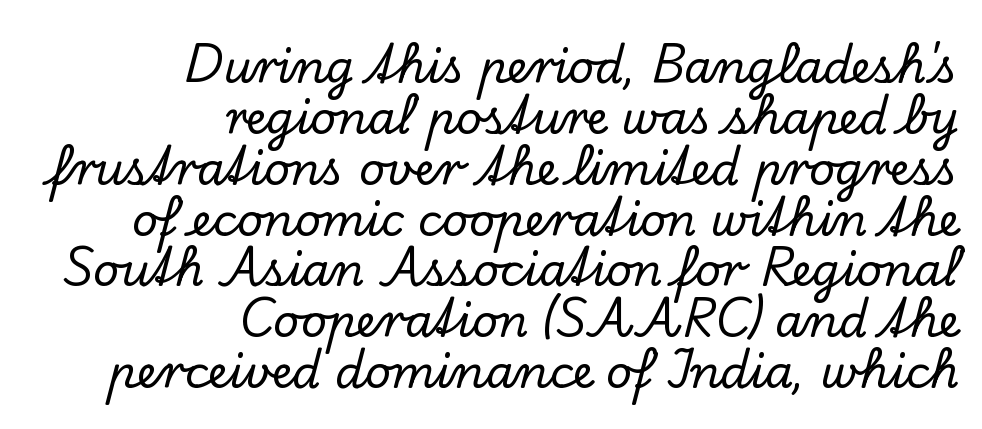
Q: Is the text italic (slanted)? A: Yes.
Q: Is the typeface a serif or a sans-serif typeface? A: Serif.
Q: Is the text underlined? A: No.
Q: How is the paragraph aligned? A: Right-aligned.
Q: Is the spacing between letters normal or unusually wide? A: Normal.
Q: Is the spacing between lines tight, normal or loose? A: Tight.
Q: Width (condensed, normal, or wide)? A: Normal.
Q: Stroke contrast? A: Low.
Q: x-height? A: Small.
Q: Monospaced? A: No.
